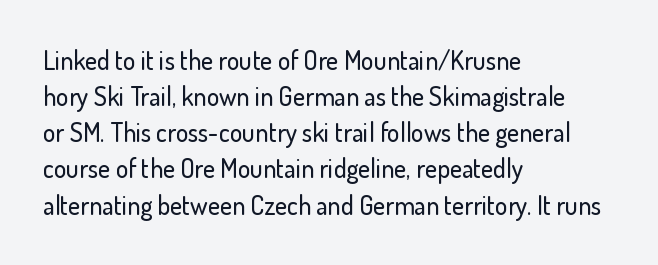
{"italic": "no", "underline": "no", "align": "left", "line_spacing": "normal", "line_spacing_ratio": 1.39, "letter_spacing": "normal", "letter_spacing_em": 0.0, "glyph_px": 26}
